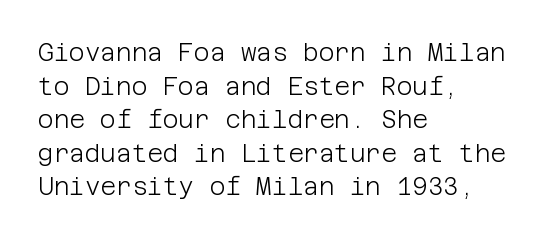
Q: Is the text bold? A: No.
Q: Is the text italic (slanted)? A: No, it is upright.
Q: Is the text underlined? A: No.
Q: How is the paragraph aligned? A: Left-aligned.
Q: Is the spacing between letters normal or unusually wide? A: Normal.
Q: Is the spacing between lines tight, normal or loose? A: Normal.
